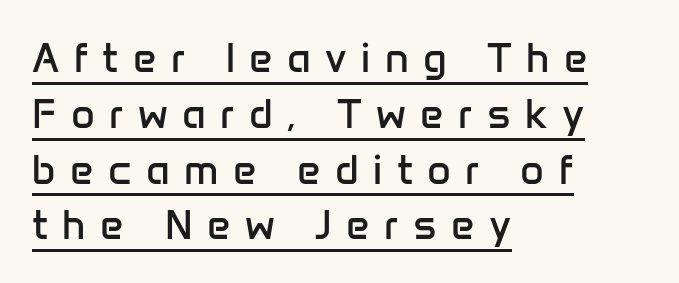
Q: Is the text bold? A: No.
Q: Is the text italic (slanted)? A: No, it is upright.
Q: Is the typeface a serif or a sans-serif typeface? A: Sans-serif.
Q: Is the text underlined? A: Yes.
Q: How is the paragraph aligned? A: Left-aligned.
Q: Is the spacing between letters normal or unusually wide? A: Unusually wide.
Q: Is the spacing between lines tight, normal or loose? A: Normal.
Q: Width (condensed, normal, or wide)? A: Normal.
Q: Stroke contrast? A: Low.
Q: x-height? A: Medium.
Q: Monospaced? A: No.
